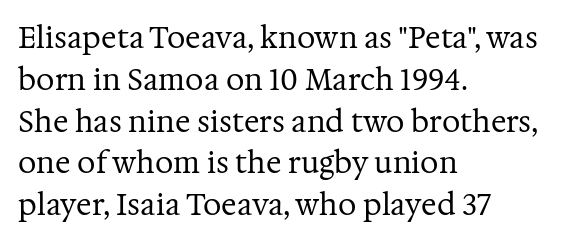
{"serif": "yes", "italic": "no", "bold": "no", "weight": "regular", "width": "normal", "stroke_contrast": "medium", "x_height": "medium", "monospaced": "no", "underline": "no", "align": "left", "line_spacing": "normal", "line_spacing_ratio": 1.44, "letter_spacing": "normal", "letter_spacing_em": 0.0, "glyph_px": 29}
